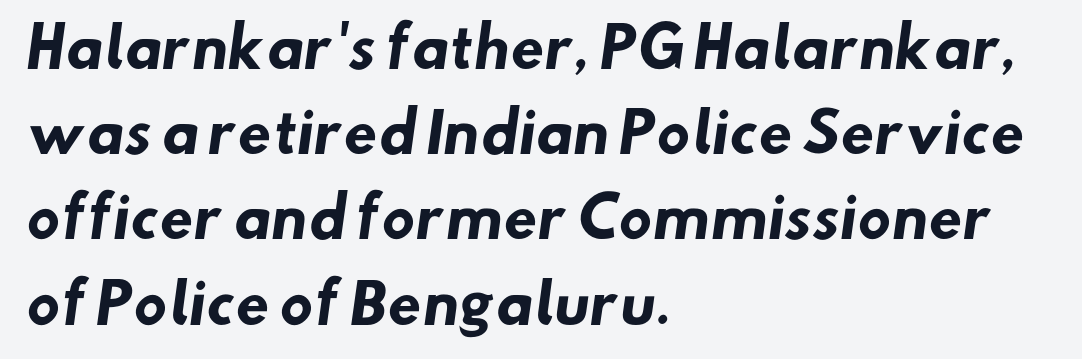
Q: Is the text bold? A: Yes.
Q: Is the typeface a serif or a sans-serif typeface? A: Sans-serif.
Q: Is the text underlined? A: No.
Q: How is the paragraph aligned? A: Left-aligned.
Q: Is the spacing between letters normal or unusually wide? A: Normal.
Q: Is the spacing between lines tight, normal or loose? A: Normal.
Q: Width (condensed, normal, or wide)? A: Normal.
Q: Stroke contrast? A: Low.
Q: x-height? A: Small.
Q: Monospaced? A: No.
